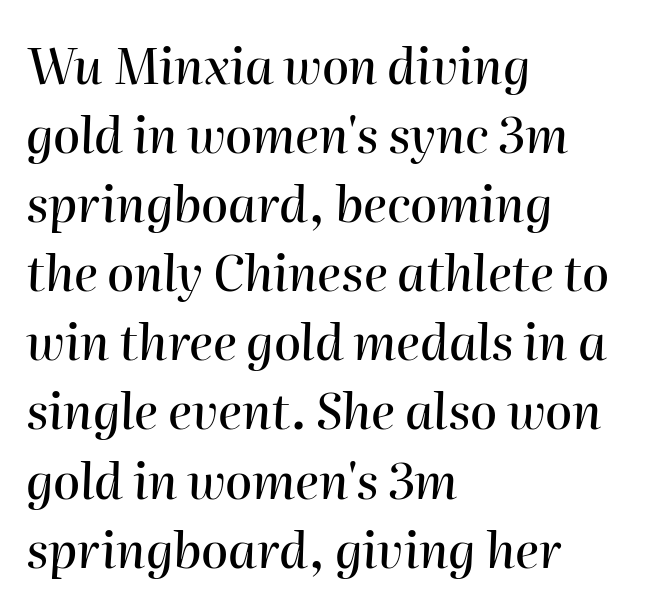
{"italic": "yes", "lean": "right", "slant_degrees": 2, "width": "normal", "stroke_contrast": "high", "x_height": "medium", "monospaced": "no", "underline": "no", "align": "left", "line_spacing": "normal", "line_spacing_ratio": 1.41, "letter_spacing": "normal", "letter_spacing_em": 0.0, "glyph_px": 49}
